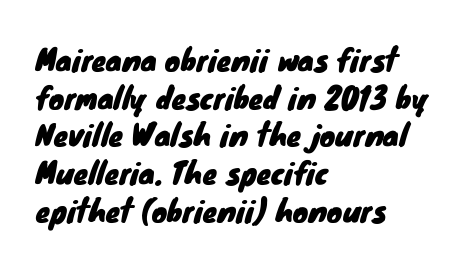
The image shows 29 px sans-serif type; set left-aligned, normal line spacing (1.3x), normal letter spacing, not underlined; low stroke contrast and a small x-height.
